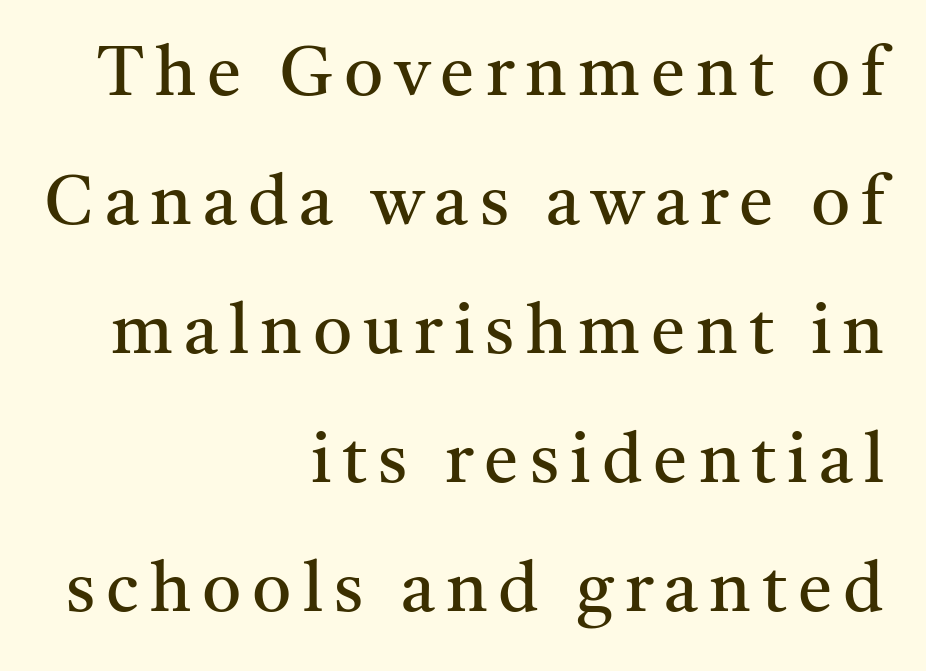
Q: Is the text bold? A: No.
Q: Is the text italic (slanted)? A: No, it is upright.
Q: Is the typeface a serif or a sans-serif typeface? A: Serif.
Q: Is the text underlined? A: No.
Q: How is the paragraph aligned? A: Right-aligned.
Q: Width (condensed, normal, or wide)? A: Normal.
Q: Stroke contrast? A: Medium.
Q: x-height? A: Medium.
Q: Monospaced? A: No.
